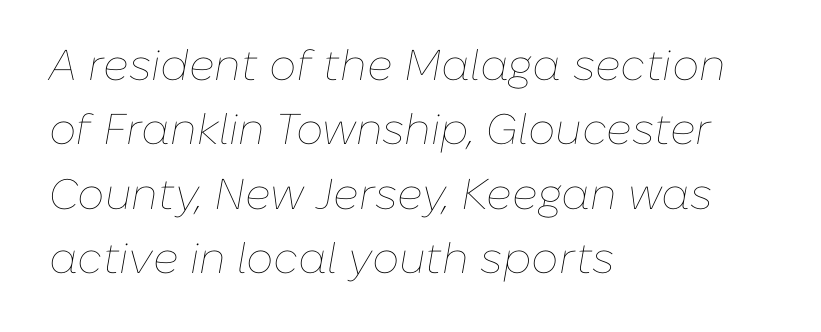
Q: Is the text bold? A: No.
Q: Is the text italic (slanted)? A: Yes, it leans right by about 10 degrees.
Q: Is the text underlined? A: No.
Q: How is the paragraph aligned? A: Left-aligned.
Q: Is the spacing between letters normal or unusually wide? A: Normal.
Q: Is the spacing between lines tight, normal or loose? A: Normal.
Q: Width (condensed, normal, or wide)? A: Normal.
Q: Stroke contrast? A: Low.
Q: x-height? A: Medium.
Q: Monospaced? A: No.
